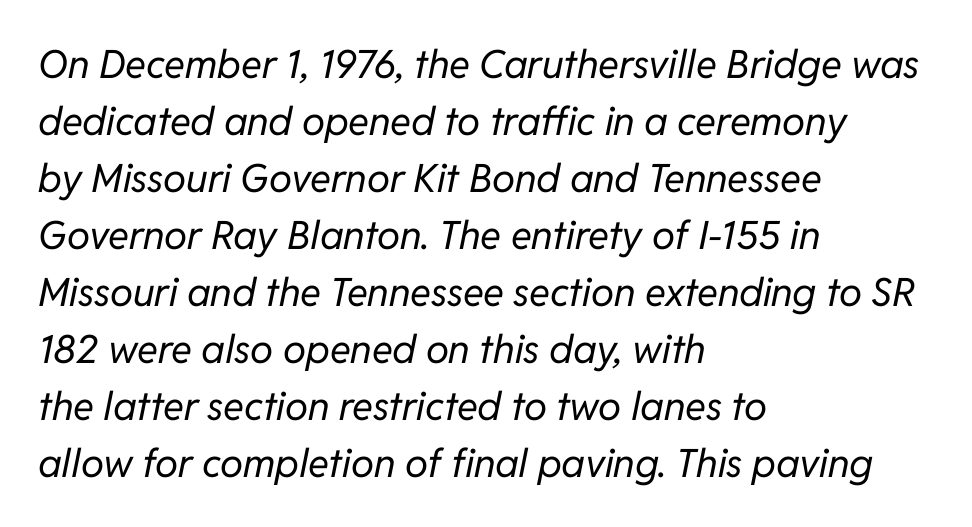
{"italic": "yes", "lean": "right", "slant_degrees": 11, "bold": "no", "weight": "regular", "width": "normal", "stroke_contrast": "low", "x_height": "medium", "monospaced": "no", "underline": "no", "align": "left", "line_spacing": "normal", "line_spacing_ratio": 1.46, "letter_spacing": "normal", "letter_spacing_em": 0.0, "glyph_px": 39}
